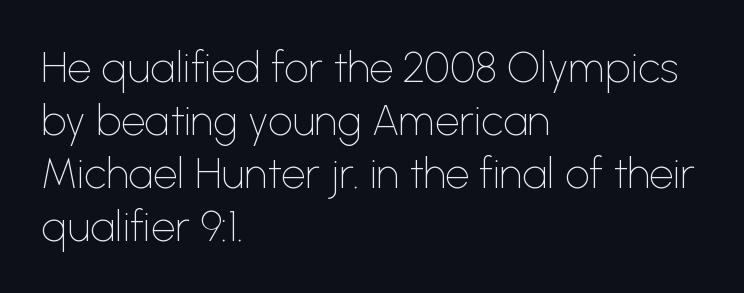
Horizontal alignment here is leftward, the default for most running prose. Nothing unusual about the tracking: characters are spaced as the font intends. Vertical strokes here are truly vertical. Grotesque or geometric, the face here clearly has no serifs. Is the stroke heavy? The answer is a plain regular-or-lighter. Bare-footed words on every line.
